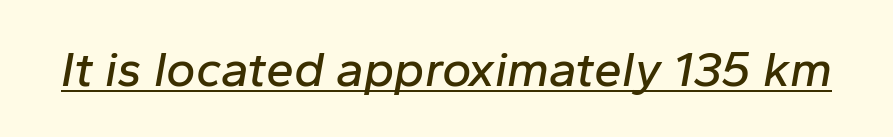
The image shows 50 px text type, italic (leaning right); set normal letter spacing, underlined; low stroke contrast and a medium x-height.
